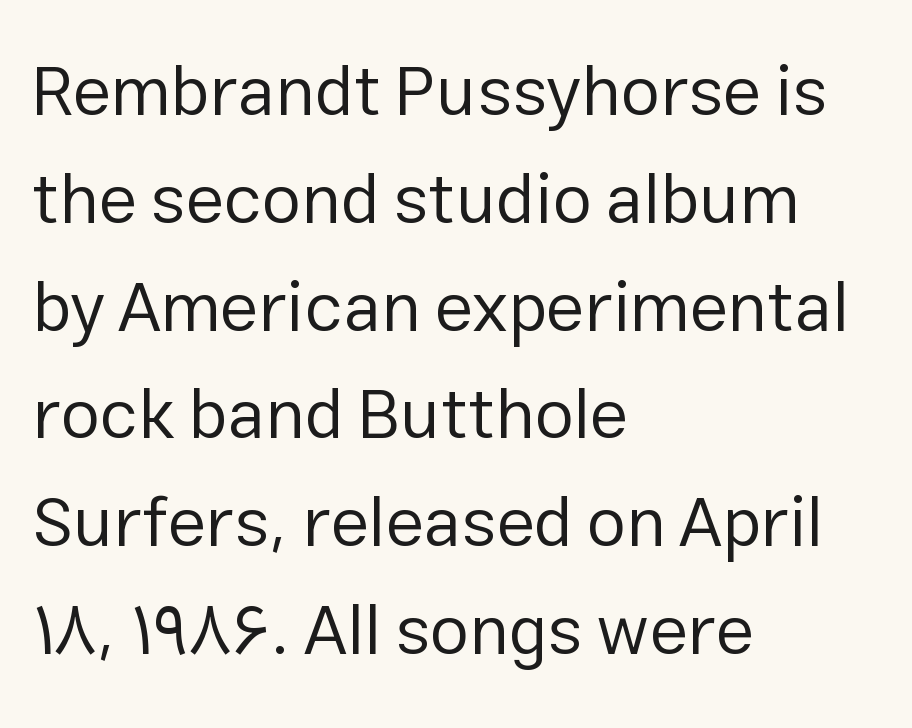
Q: Is the text bold? A: No.
Q: Is the text italic (slanted)? A: No, it is upright.
Q: Is the typeface a serif or a sans-serif typeface? A: Sans-serif.
Q: Is the text underlined? A: No.
Q: How is the paragraph aligned? A: Left-aligned.
Q: Is the spacing between letters normal or unusually wide? A: Normal.
Q: Is the spacing between lines tight, normal or loose? A: Normal.
Q: Width (condensed, normal, or wide)? A: Normal.
Q: Stroke contrast? A: Low.
Q: x-height? A: Medium.
Q: Monospaced? A: No.
